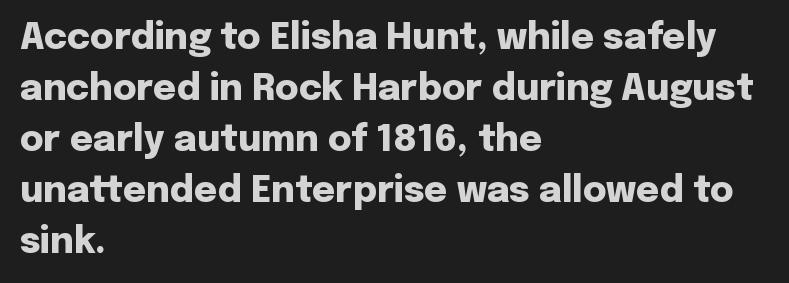
The image shows 36 px heavy sans-serif type, upright; set left-aligned, normal line spacing (1.42x), normal letter spacing, not underlined; low stroke contrast and a medium x-height.
